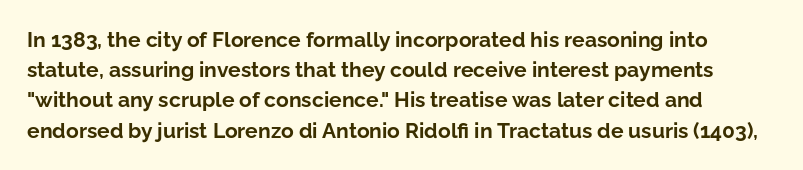
Q: Is the text bold? A: Yes.
Q: Is the text italic (slanted)? A: No, it is upright.
Q: Is the text underlined? A: No.
Q: Is the spacing between letters normal or unusually wide? A: Normal.
Q: Is the spacing between lines tight, normal or loose? A: Normal.
